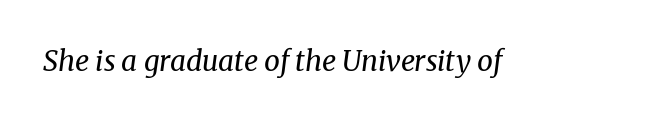
{"serif": "yes", "italic": "yes", "lean": "right", "slant_degrees": 8, "bold": "no", "weight": "regular", "width": "normal", "stroke_contrast": "medium", "x_height": "medium", "monospaced": "no", "underline": "no", "letter_spacing": "normal", "letter_spacing_em": 0.0, "glyph_px": 28}
